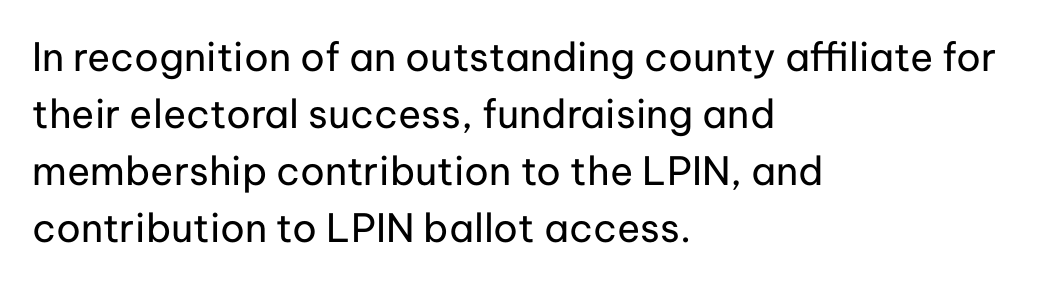
Letters have the restrained weight of plain body copy at most. Between one letter and the next there's only the usual sliver of space. In terms of letterform style, serifs are entirely absent. Horizontally, the lines are justified to the leading edge only. A typesetter would mark this as roman, not italic. Anything drawn beneath the words? Only blank space.
